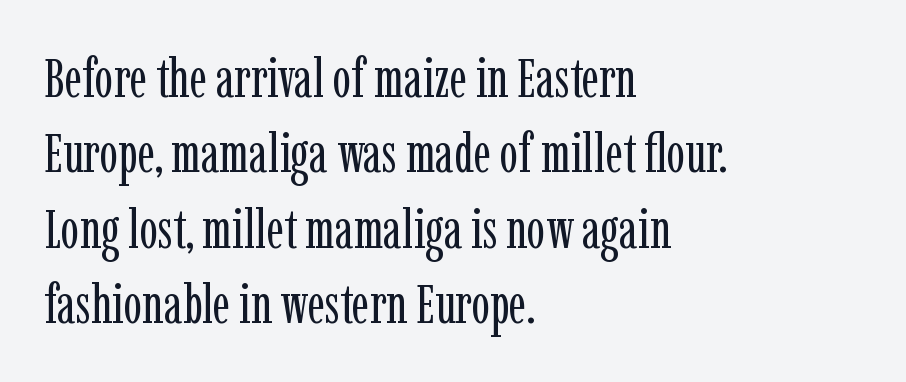
The image shows 55 px regular-weight, condensed serif type, upright; set left-aligned, normal line spacing (1.37x), normal letter spacing, not underlined; low stroke contrast and a medium x-height.
